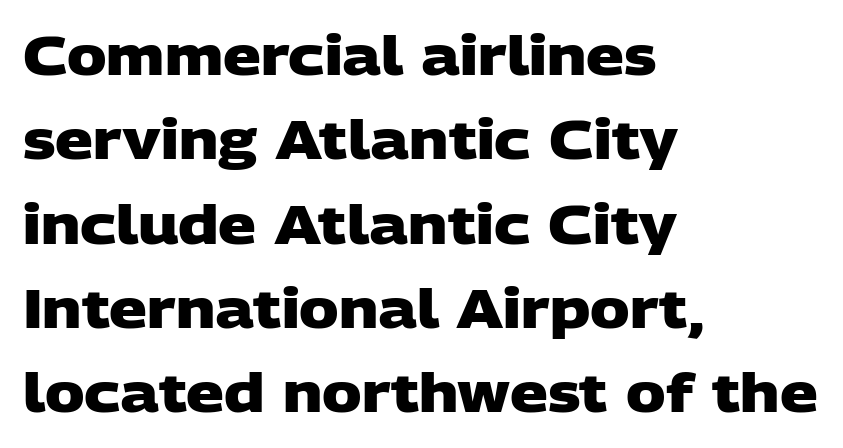
The letters carry no serifs — their stems end cleanly without finishing strokes. The tracking reads as untouched default to a designer's eye. Check under the words: just untouched page. The rendering uses a bold face; every stroke is thick and dark. A student would call this left alignment; a typographer would say flush left, rag right. These lines are rendered in a variable-pitch font.
